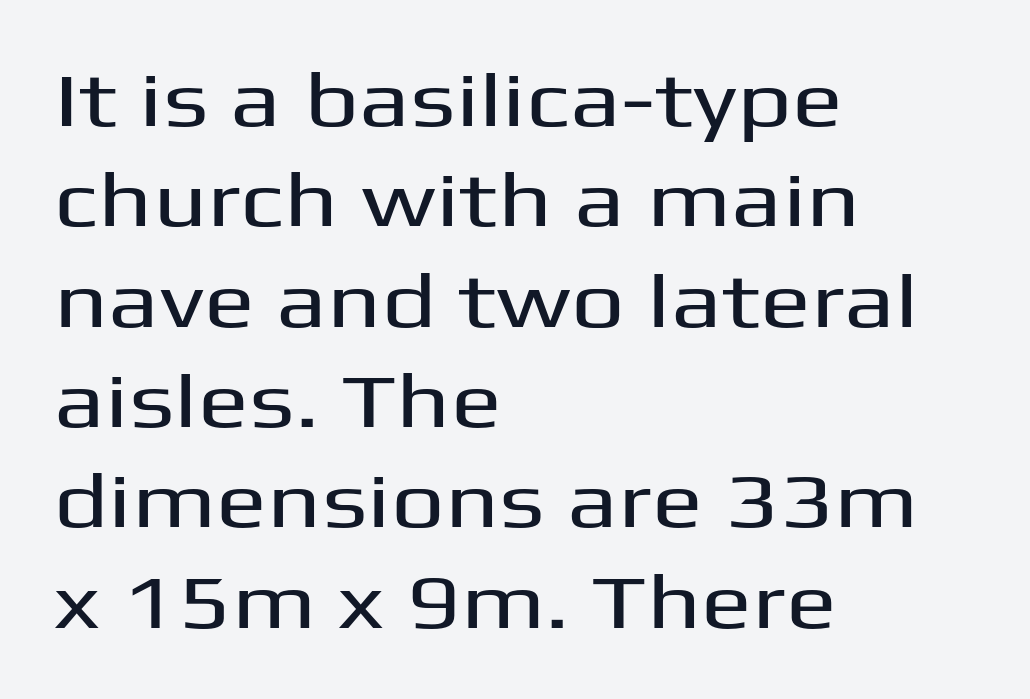
{"serif": "no", "italic": "no", "width": "wide", "stroke_contrast": "medium", "x_height": "medium", "monospaced": "no", "underline": "no", "align": "left", "line_spacing": "normal", "line_spacing_ratio": 1.32, "letter_spacing": "normal", "letter_spacing_em": 0.0, "glyph_px": 76}
